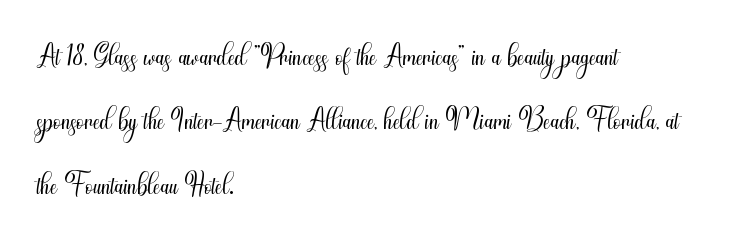
Q: Is the text bold? A: No.
Q: Is the text italic (slanted)? A: Yes.
Q: Is the typeface a serif or a sans-serif typeface? A: Sans-serif.
Q: Is the text underlined? A: No.
Q: How is the paragraph aligned? A: Left-aligned.
Q: Is the spacing between letters normal or unusually wide? A: Normal.
Q: Is the spacing between lines tight, normal or loose? A: Normal.
Q: Width (condensed, normal, or wide)? A: Condensed.
Q: Stroke contrast? A: Medium.
Q: x-height? A: Small.
Q: Monospaced? A: No.
